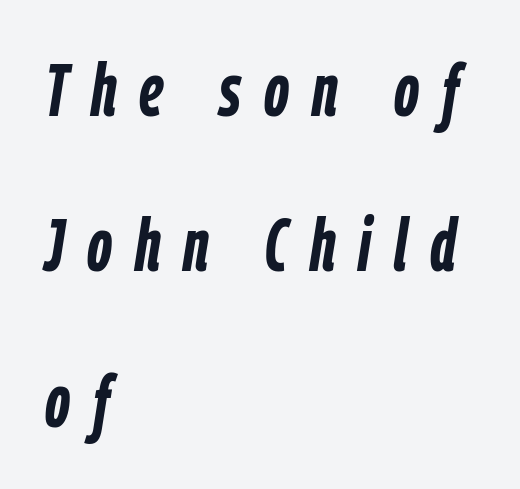
{"italic": "yes", "lean": "right", "slant_degrees": 9, "bold": "yes", "weight": "semibold", "width": "condensed", "stroke_contrast": "low", "x_height": "medium", "monospaced": "no", "underline": "no", "align": "left", "line_spacing": "loose", "line_spacing_ratio": 2.13, "letter_spacing": "wide", "letter_spacing_em": 0.31, "glyph_px": 73}
